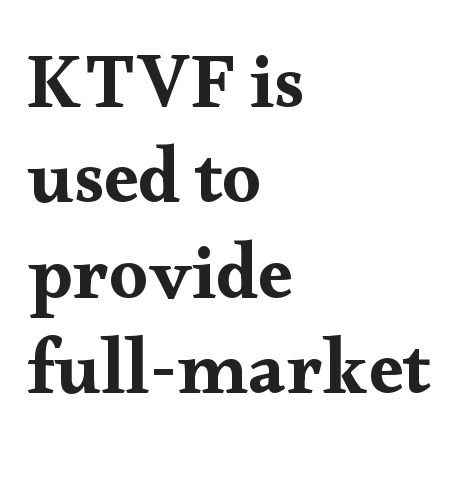
Q: Is the text italic (slanted)? A: No, it is upright.
Q: Is the typeface a serif or a sans-serif typeface? A: Serif.
Q: Is the text underlined? A: No.
Q: How is the paragraph aligned? A: Left-aligned.
Q: Is the spacing between letters normal or unusually wide? A: Normal.
Q: Width (condensed, normal, or wide)? A: Wide.
Q: Stroke contrast? A: Medium.
Q: x-height? A: Small.
Q: Monospaced? A: No.
